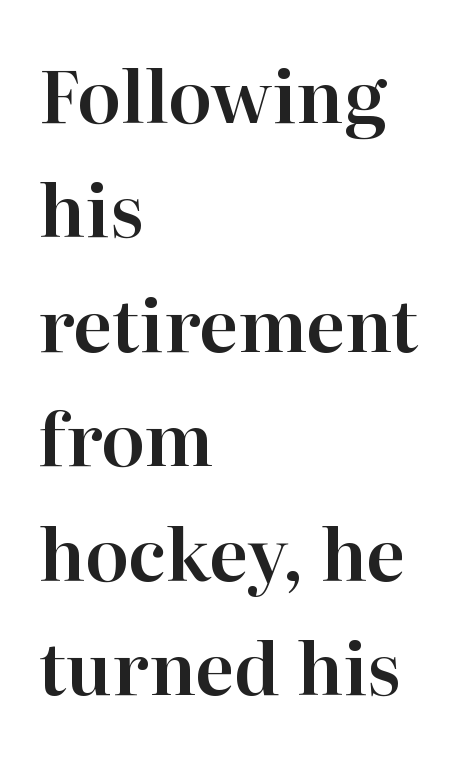
Q: Is the text italic (slanted)? A: No, it is upright.
Q: Is the typeface a serif or a sans-serif typeface? A: Serif.
Q: Is the text underlined? A: No.
Q: How is the paragraph aligned? A: Left-aligned.
Q: Is the spacing between letters normal or unusually wide? A: Normal.
Q: Is the spacing between lines tight, normal or loose? A: Normal.
Q: Width (condensed, normal, or wide)? A: Normal.
Q: Stroke contrast? A: High.
Q: x-height? A: Medium.
Q: Monospaced? A: No.
